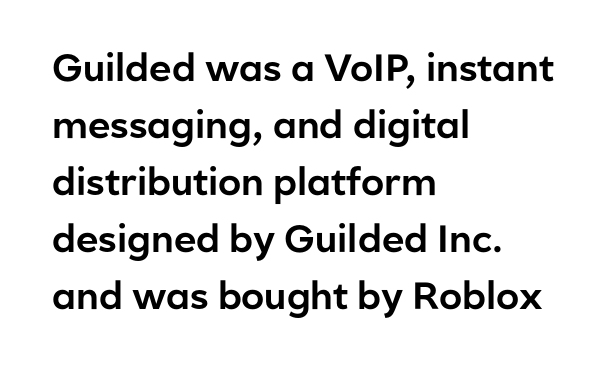
The image shows 38 px sans-serif type, upright; set left-aligned, normal line spacing (1.5x), normal letter spacing, not underlined; low stroke contrast and a medium x-height.
